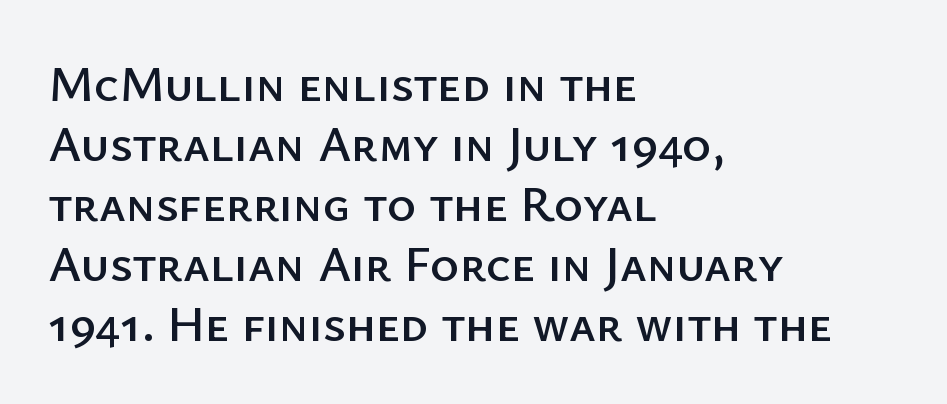
The image shows 50 px sans-serif type, upright; set left-aligned, line spacing 1.2x, normal letter spacing, not underlined; low stroke contrast and a medium x-height.
